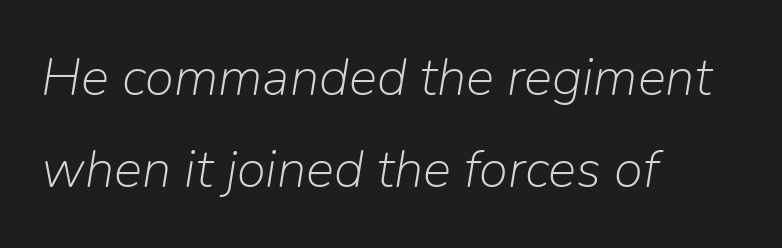
{"italic": "yes", "lean": "right", "slant_degrees": 9, "bold": "no", "weight": "light", "width": "normal", "stroke_contrast": "low", "x_height": "medium", "monospaced": "no", "underline": "no", "align": "left", "line_spacing_ratio": 1.74, "letter_spacing": "normal", "letter_spacing_em": 0.0, "glyph_px": 53}
